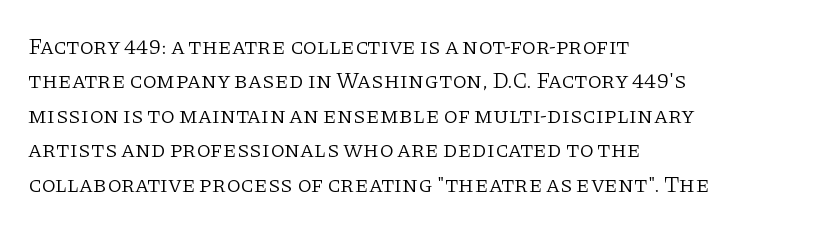
{"italic": "no", "bold": "no", "underline": "no", "align": "left", "line_spacing": "normal", "line_spacing_ratio": 1.5, "letter_spacing": "normal", "letter_spacing_em": 0.0, "glyph_px": 23}
